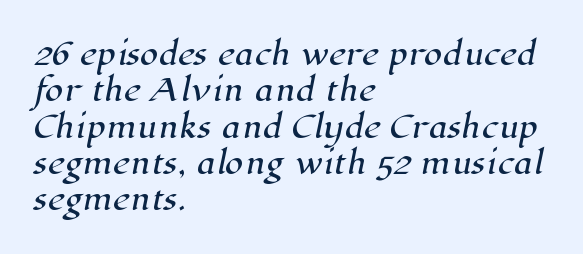
{"serif": "yes", "width": "normal", "stroke_contrast": "high", "x_height": "medium", "monospaced": "no", "underline": "no", "align": "left", "line_spacing_ratio": 1.21, "letter_spacing": "normal", "letter_spacing_em": 0.0, "glyph_px": 30}
